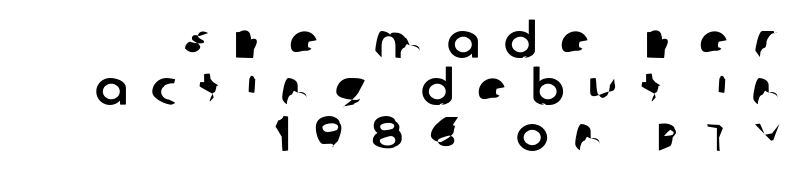
The image shows 49 px sans-serif type; set right-aligned, tight line spacing (0.95x), unusually wide letter spacing (+0.49 em), not underlined; low stroke contrast and a large x-height.
